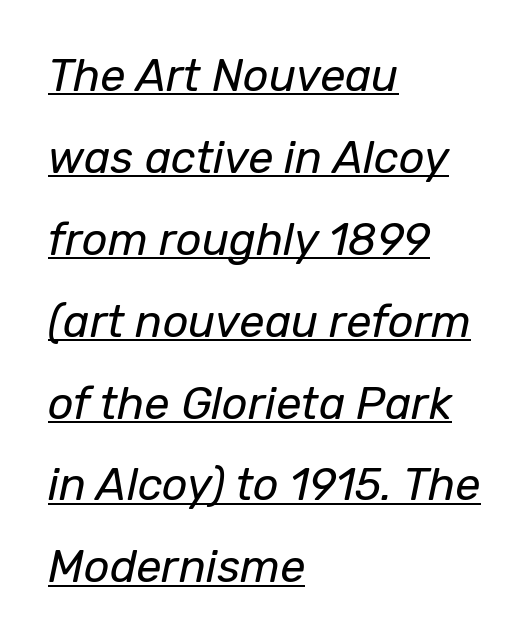
The image shows 45 px regular-weight type, italic (leaning right); set left-aligned, line spacing 1.82x, normal letter spacing, underlined; low stroke contrast and a medium x-height.
